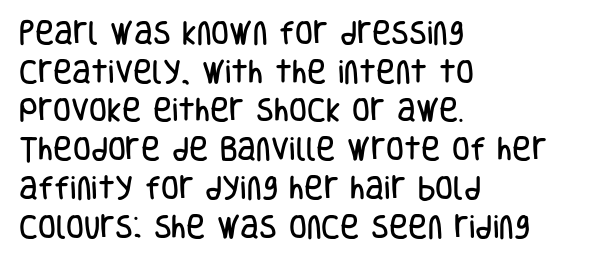
The image shows 26 px text type, upright; set left-aligned, normal line spacing (1.49x), normal letter spacing, not underlined.
